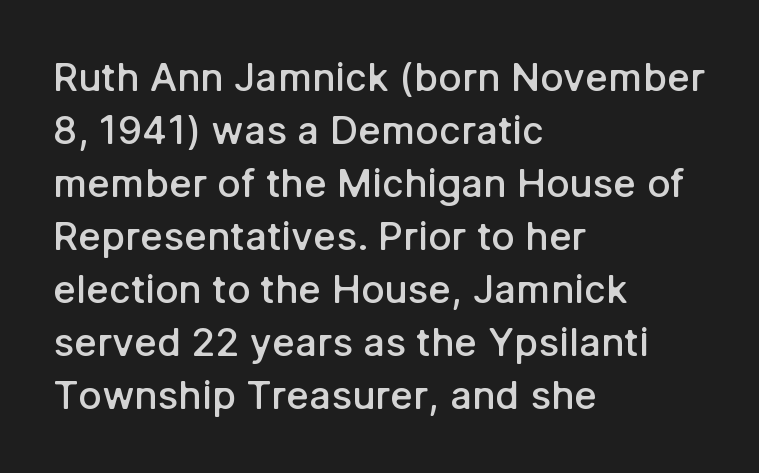
Horizontal bands of white between lines are of average thickness. The passage shown is not underscored anywhere. Typographic density is moderately raised because the face is semibold. Layout note: lines flush left. The line texture is even and compact thanks to regular tracking.
